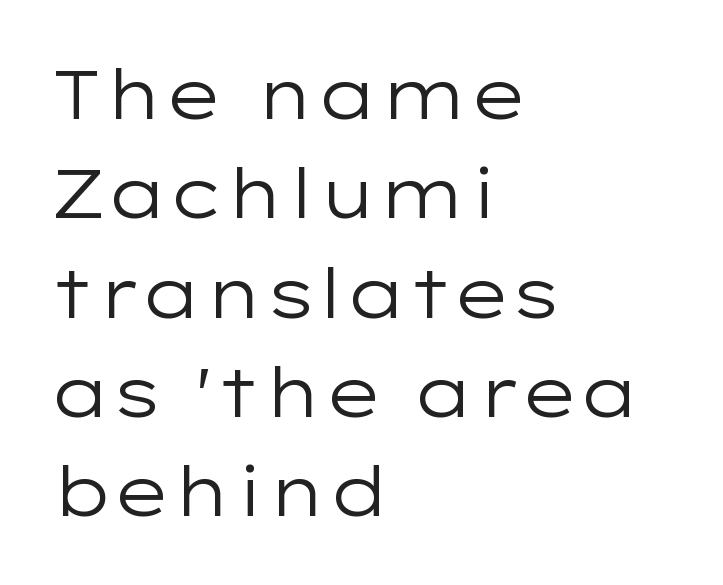
{"serif": "no", "italic": "no", "bold": "no", "weight": "regular", "width": "wide", "stroke_contrast": "low", "x_height": "medium", "monospaced": "no", "underline": "no", "align": "left", "line_spacing": "normal", "line_spacing_ratio": 1.44, "letter_spacing": "normal", "letter_spacing_em": 0.0, "glyph_px": 69}
